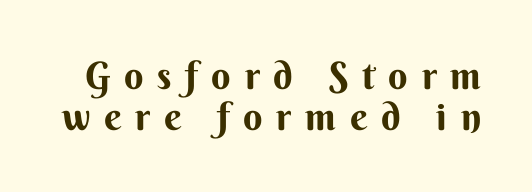
{"serif": "no", "italic": "no", "width": "normal", "stroke_contrast": "medium", "x_height": "small", "monospaced": "no", "underline": "no", "line_spacing": "tight", "line_spacing_ratio": 1.08, "letter_spacing": "wide", "letter_spacing_em": 0.36, "glyph_px": 38}
